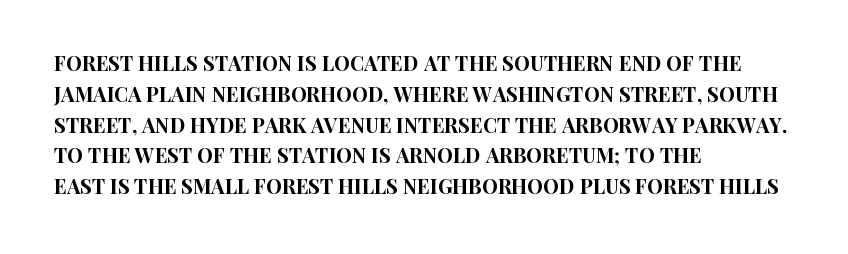
Q: Is the text italic (slanted)? A: No, it is upright.
Q: Is the text underlined? A: No.
Q: How is the paragraph aligned? A: Left-aligned.
Q: Is the spacing between letters normal or unusually wide? A: Normal.
Q: Is the spacing between lines tight, normal or loose? A: Normal.
